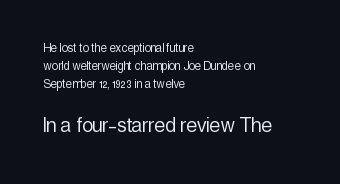
Bigger letters appear in the bottom chunk; the top chunk is reduced. The letters stand straight up with perfectly vertical stems. Stroke mass is kept to a normal reading level or below. The type is set solid horizontally, with unmodified tracking. Notice how the passage keeps a crisp vertical edge on the left only.
